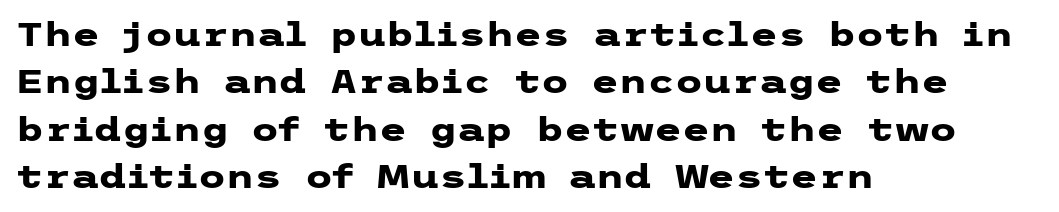
{"serif": "no", "italic": "no", "bold": "yes", "weight": "heavy", "width": "wide", "stroke_contrast": "low", "x_height": "medium", "underline": "no", "align": "left", "line_spacing": "normal", "line_spacing_ratio": 1.48, "letter_spacing": "normal", "letter_spacing_em": 0.0, "glyph_px": 32}
